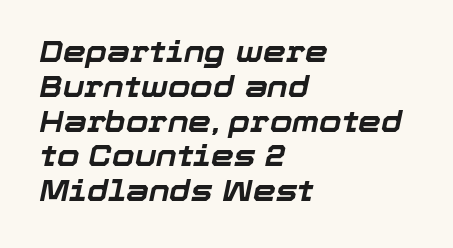
The image shows 29 px bold type, italic (leaning right); set left-aligned, line spacing 1.2x, normal letter spacing, not underlined; low stroke contrast and a medium x-height.
